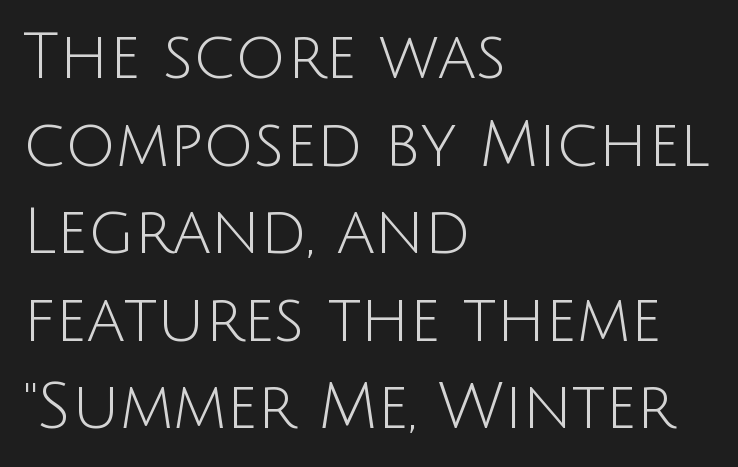
The image shows 63 px light sans-serif type, upright; set left-aligned, normal line spacing (1.39x), normal letter spacing, not underlined; low stroke contrast and a large x-height.
